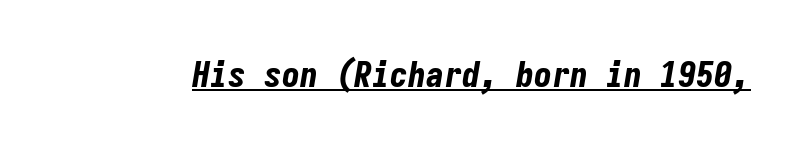
{"italic": "yes", "lean": "right", "slant_degrees": 9, "bold": "yes", "weight": "bold", "width": "condensed", "stroke_contrast": "low", "x_height": "medium", "monospaced": "yes", "underline": "yes", "letter_spacing": "normal", "letter_spacing_em": 0.0, "glyph_px": 36}
